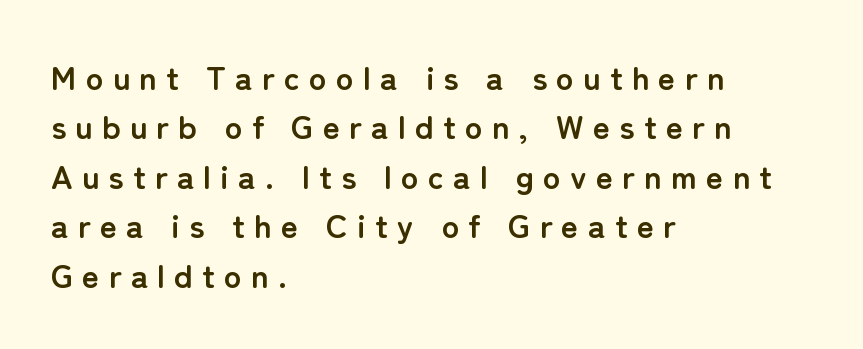
Is the block centered? No — it sits flush against the left margin. The space between consecutive lines is moderate. No italicization has been applied; the sample stays upright. On the weight axis this lands at bold, roughly 700. Is this a fixed-width face? No — the glyphs have proportional, varying widths. What kind of face is this? One without serifs — a sans.
